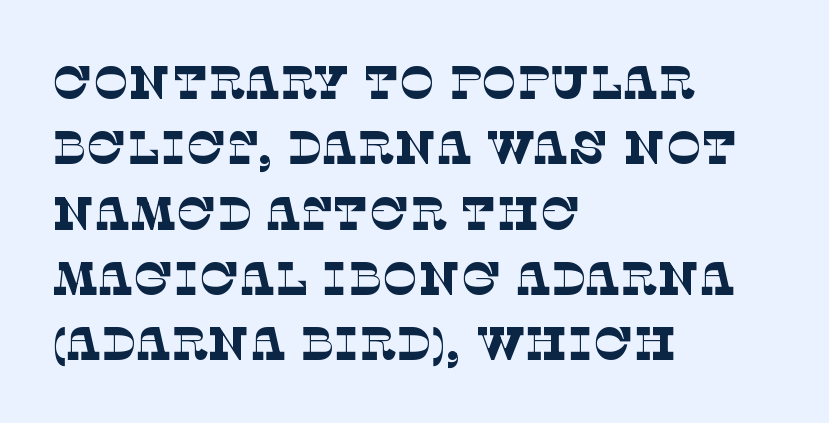
Left-aligned paragraph, ragged on the right. The rendering uses natural spacing where letterforms have individual widths. Lines of text with bare space underneath. This sample uses plain, unmodified letter spacing. Is the stroke heavy? The answer is a plain regular-or-lighter. What kind of face is this? One with serifs.
